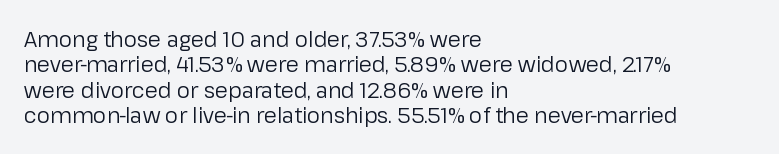
A bare baseline throughout the passage. Line beginnings align vertically; line endings do not. This sample uses plain, unmodified letter spacing. Posture: straight, roman, zero tilt. Is this a heavy cut? Hardly; it is regular or lighter.
